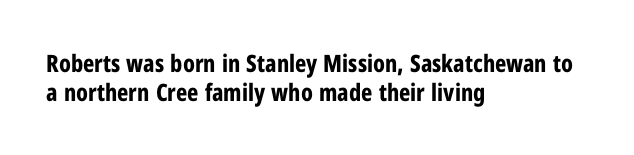
A classic flush-left, rag-right setting is used for this passage. Plenty of ink on the page — the face is bold. A typesetter would mark this as roman, not italic. In terms of letterspacing, this is plain default setting. The zone under the glyphs is completely vacant.
